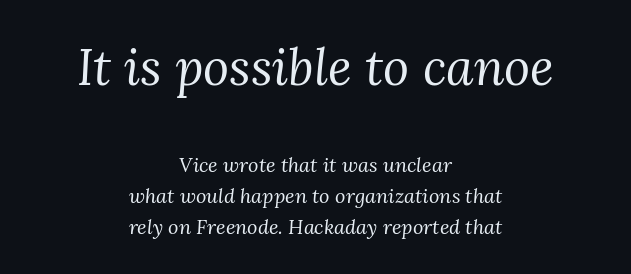
The image shows 50 px regular-weight serif type, italic (leaning right); set centered, normal line spacing (1.56x), normal letter spacing, not underlined; the first (top) block is 2.5x larger; medium stroke contrast and a medium x-height.
